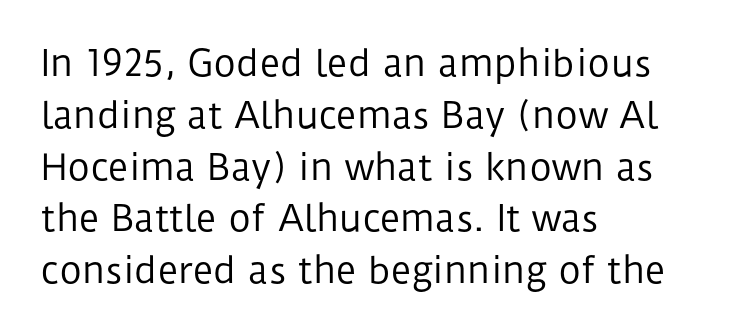
Type without underlining. Think of a printed novel: that variable character pitch is what you see here. Nope, not italic — everything's standing straight. The rendering anchors every line to the left-hand side. The font family rendered here belongs to the sans-serif group. The passage shown stacks its lines at a standard gap.
